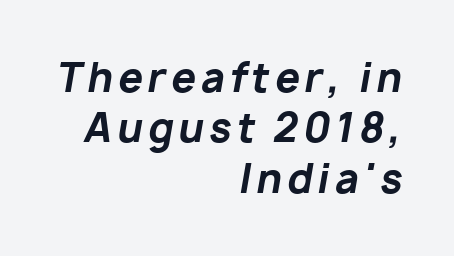
The image shows 39 px bold type, italic (leaning right); set right-aligned, normal line spacing (1.29x), not underlined; low stroke contrast and a medium x-height.
